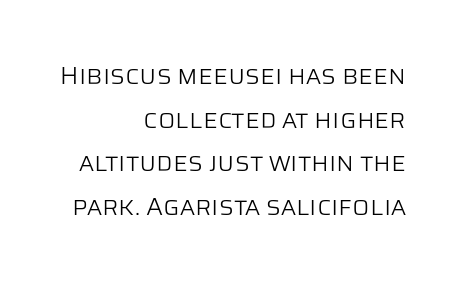
{"italic": "no", "bold": "no", "underline": "no", "align": "right", "line_spacing_ratio": 1.75, "letter_spacing": "normal", "letter_spacing_em": 0.0, "glyph_px": 25}
